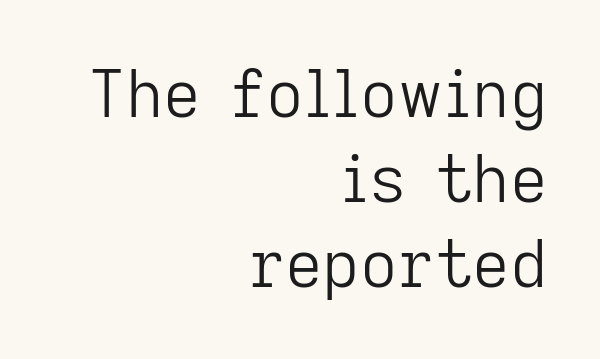
Q: Is the text bold? A: No.
Q: Is the text italic (slanted)? A: No, it is upright.
Q: Is the typeface a serif or a sans-serif typeface? A: Sans-serif.
Q: Is the text underlined? A: No.
Q: How is the paragraph aligned? A: Right-aligned.
Q: Is the spacing between letters normal or unusually wide? A: Normal.
Q: Is the spacing between lines tight, normal or loose? A: Normal.
Q: Width (condensed, normal, or wide)? A: Normal.
Q: Stroke contrast? A: Low.
Q: x-height? A: Medium.
Q: Monospaced? A: No.
